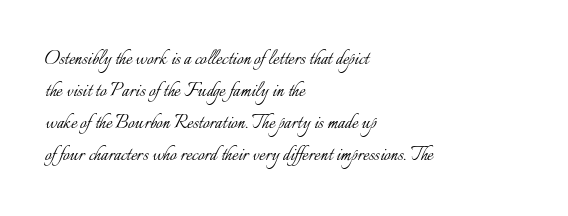
{"bold": "no", "underline": "no", "align": "left", "line_spacing": "normal", "line_spacing_ratio": 1.39, "letter_spacing": "normal", "letter_spacing_em": 0.0, "glyph_px": 23}
